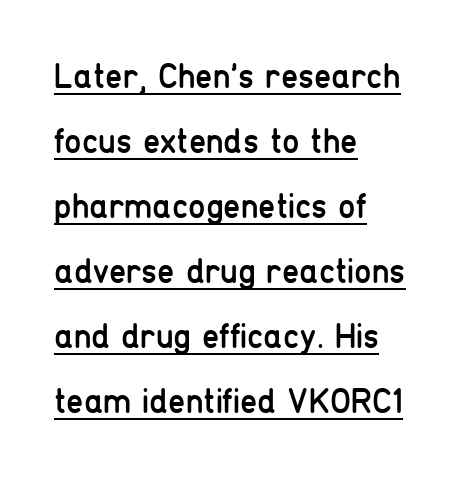
{"serif": "no", "italic": "no", "bold": "no", "weight": "regular", "width": "condensed", "stroke_contrast": "low", "x_height": "medium", "monospaced": "no", "underline": "yes", "align": "left", "line_spacing_ratio": 1.86, "letter_spacing": "normal", "letter_spacing_em": 0.0, "glyph_px": 35}
